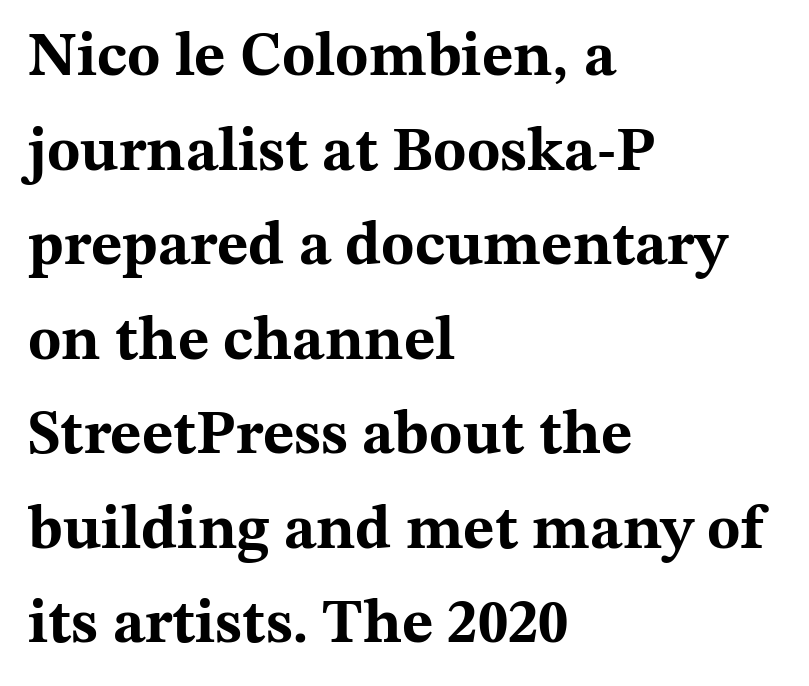
Any mark beneath the type? The region is blank. In terms of letterform style, serifs are clearly present. The letterforms sit shoulder to shoulder at normal distance. Varying glyph widths throughout — classic text-font behaviour.
